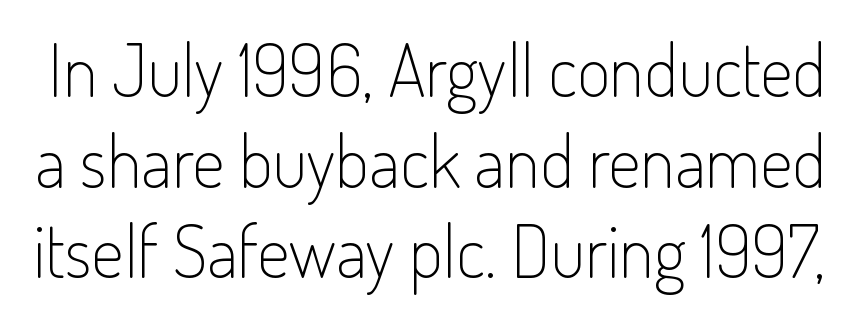
Serif or sans? Sans — the stroke terminals are bare. Note the varied advance widths — an 'i' is clearly narrower than an 'm'. Reading down the column, the eye jumps a familiar distance to each next line. Weight class: somewhere from thin through regular. The type is set solid horizontally, with unmodified tracking.
